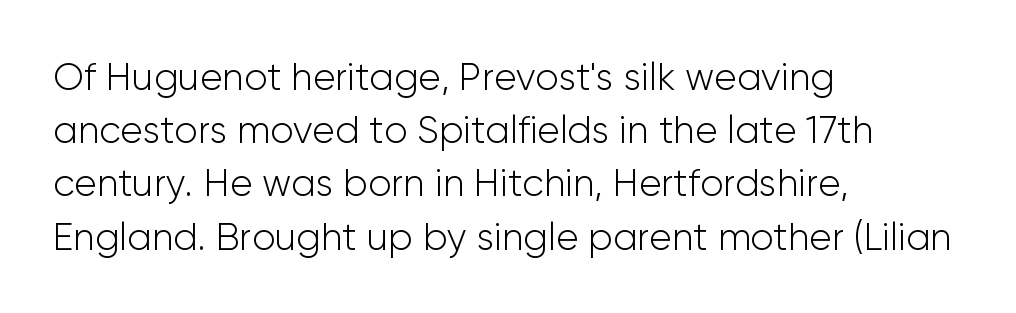
If you measured baseline to baseline, you'd find a middling distance. Is the block centered? No — it sits flush against the left margin. This rendering employs a face without finishing strokes, i.e., a sans-serif. The tracking reads as untouched default to a designer's eye. Has an underline been added? It has not. The rendering uses natural spacing where letterforms have individual widths.
